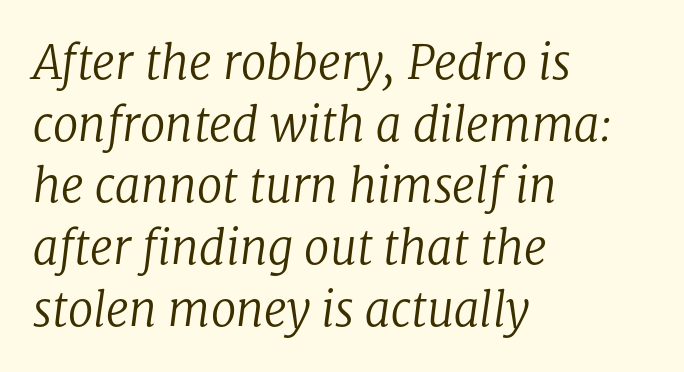
{"serif": "yes", "italic": "yes", "lean": "right", "slant_degrees": 8, "bold": "no", "weight": "regular", "width": "normal", "stroke_contrast": "low", "x_height": "medium", "monospaced": "no", "underline": "no", "align": "left", "line_spacing": "normal", "line_spacing_ratio": 1.34, "letter_spacing": "normal", "letter_spacing_em": 0.0, "glyph_px": 46}
